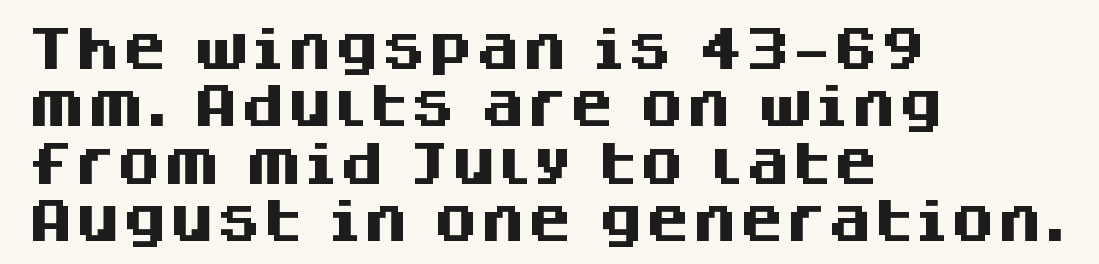
The image shows 47 px heavy sans-serif type, upright; set left-aligned, line spacing 1.22x, normal letter spacing, not underlined; medium stroke contrast and a large x-height.
